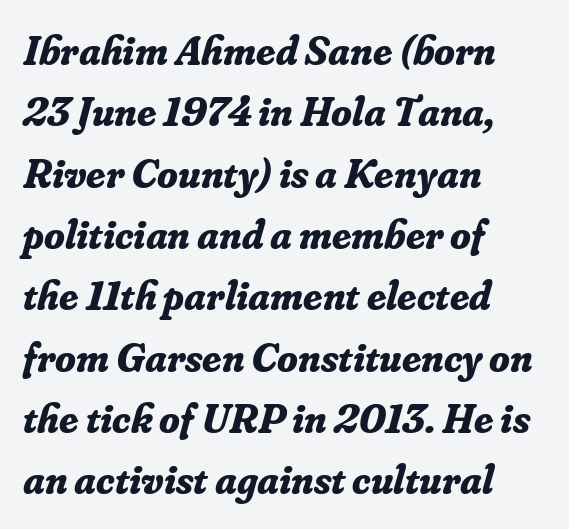
Characters follow at the spacing the type designer built in. The whole block is typeset with a tilt. The letters carry serifs — small finishing strokes at the ends of their stems. Visually the block forms a straight wall on the left and a jagged coastline on the right.
